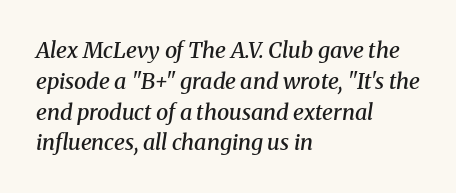
{"italic": "yes", "lean": "right", "slant_degrees": 8, "bold": "semi", "underline": "no", "align": "left", "line_spacing": "normal", "line_spacing_ratio": 1.4, "letter_spacing": "normal", "letter_spacing_em": 0.0, "glyph_px": 22}
